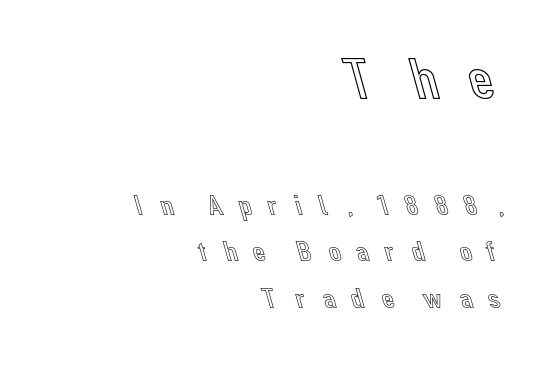
These two chunks differ in scale, with the top chunk taking the larger measure. This sample has the flowing, uneven cadence of proportional lettering. Short note: letters widely spaced. Horizontally, the lines are justified to the trailing edge only.
